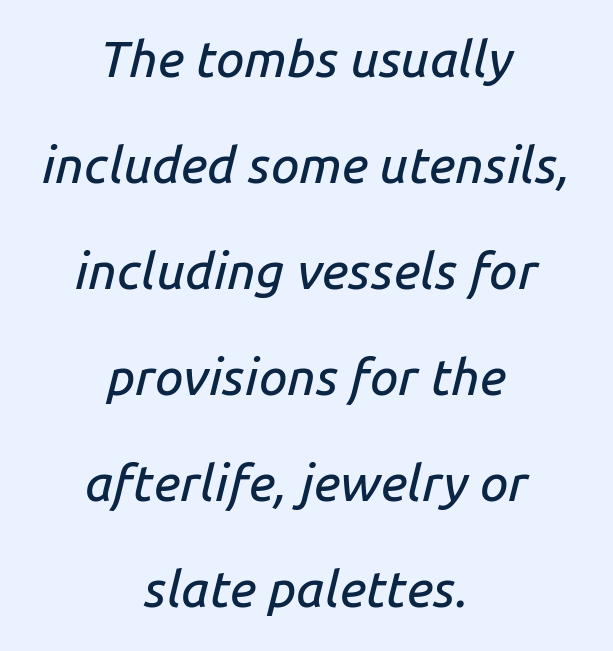
{"italic": "yes", "lean": "right", "slant_degrees": 14, "width": "normal", "stroke_contrast": "low", "x_height": "medium", "monospaced": "no", "underline": "no", "align": "center", "line_spacing": "loose", "line_spacing_ratio": 2.08, "letter_spacing": "normal", "letter_spacing_em": 0.0, "glyph_px": 51}
